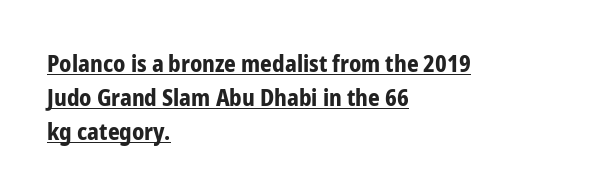
Compared with undecorated copy, this sample adds a rule below the words. Default kerning and tracking; the words read as compact shapes. Notice how the stems are strictly vertical — no italics here. Summary of vertical rhythm: regular, with standard interline spacing. Look at the stroke-to-counter ratio: heavy, a bold.
